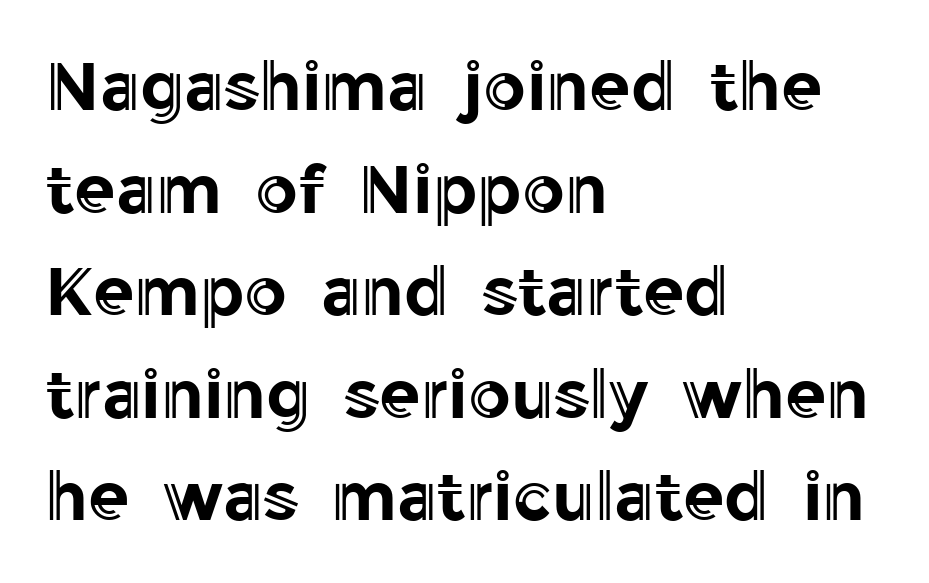
Q: Is the text italic (slanted)? A: No, it is upright.
Q: Is the text underlined? A: No.
Q: How is the paragraph aligned? A: Left-aligned.
Q: Is the spacing between letters normal or unusually wide? A: Normal.
Q: Is the spacing between lines tight, normal or loose? A: Normal.
Q: Width (condensed, normal, or wide)? A: Normal.
Q: x-height? A: Medium.
Q: Monospaced? A: No.
